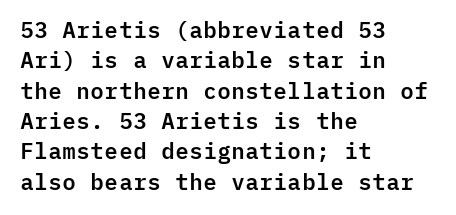
{"italic": "no", "underline": "no", "align": "left", "line_spacing": "normal", "line_spacing_ratio": 1.38, "letter_spacing": "normal", "letter_spacing_em": 0.0, "glyph_px": 22}
